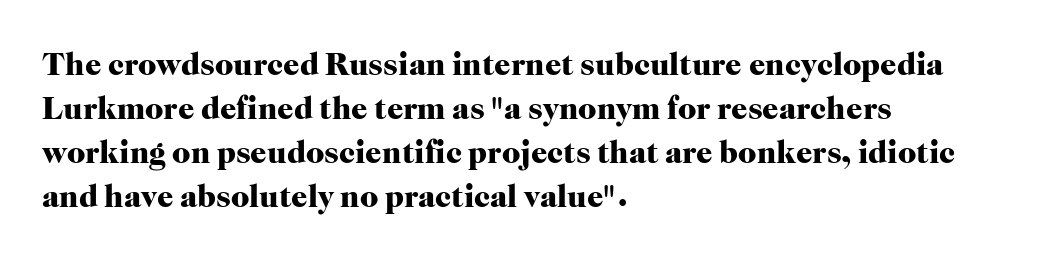
Regarding leading, the lines here are spaced in the standard way. Teacher's note: observe the even left margin — that is flush-left alignment. A clean baseline with only descenders dipping below it. Do the characters align in a grid? No, the font is proportional. Tracking value appears to be zero — textbook default spacing. Is the type bold? Yes — the strokes are clearly thick and heavy.
